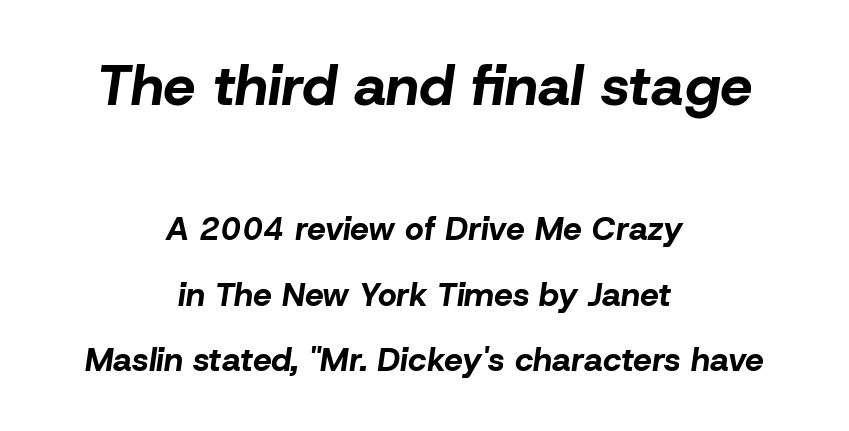
The font is running at its bold setting. Notice how the passage keeps no hard edge, just a central spine. This sample has the flowing, uneven cadence of proportional lettering. Short note: letters normally spaced. Caption: upper text group enlarged, lower text group reduced.
